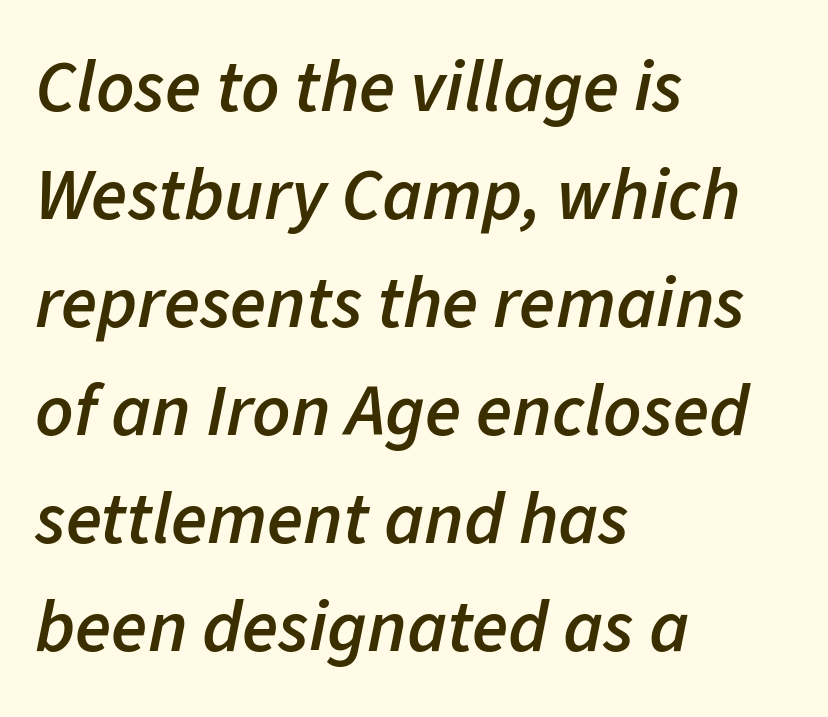
Bare-footed words on every line. You could call the tracking neutral — neither tight nor loose. Look at the stroke-to-counter ratio: somewhat heavy, a semibold. The glyphs look as if they've been sheared to an angle. In terms of leading, this rendering sits right in the middle.
